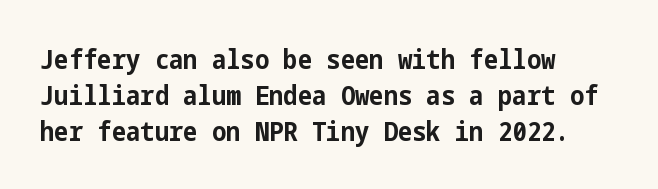
Q: Is the text bold? A: Yes.
Q: Is the text italic (slanted)? A: No, it is upright.
Q: Is the text underlined? A: No.
Q: How is the paragraph aligned? A: Left-aligned.
Q: Is the spacing between letters normal or unusually wide? A: Normal.
Q: Is the spacing between lines tight, normal or loose? A: Normal.
